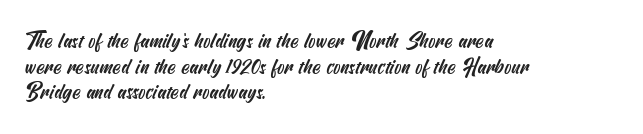
Horizontal alignment here is leftward, the default for most running prose. Words appear dense and cohesive because spacing is normal. Lines of text with bare space underneath.
